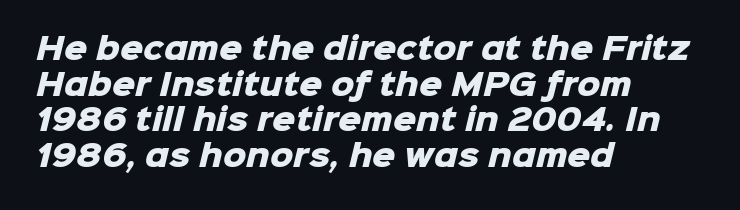
{"serif": "no", "bold": "yes", "weight": "heavy", "width": "normal", "stroke_contrast": "low", "x_height": "medium", "monospaced": "no", "underline": "no", "align": "left", "line_spacing_ratio": 1.23, "letter_spacing": "normal", "letter_spacing_em": 0.0, "glyph_px": 29}
